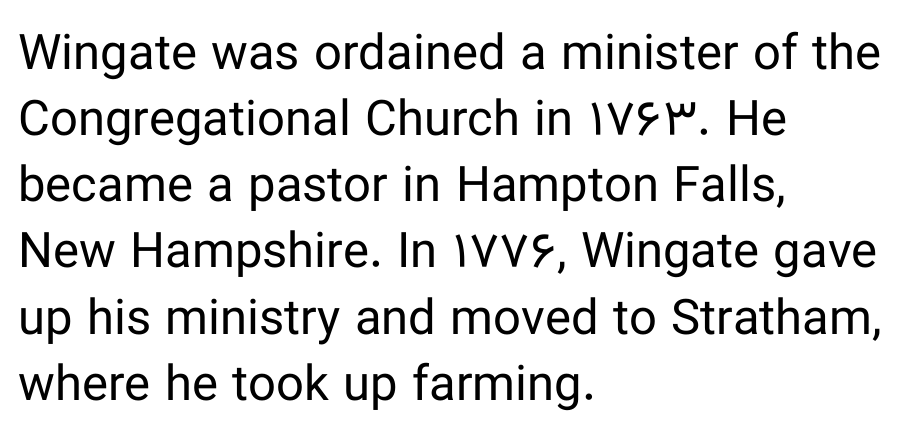
{"serif": "no", "italic": "no", "bold": "no", "weight": "regular", "width": "normal", "stroke_contrast": "low", "x_height": "medium", "monospaced": "no", "underline": "no", "align": "left", "line_spacing": "normal", "line_spacing_ratio": 1.35, "letter_spacing": "normal", "letter_spacing_em": 0.0, "glyph_px": 49}
